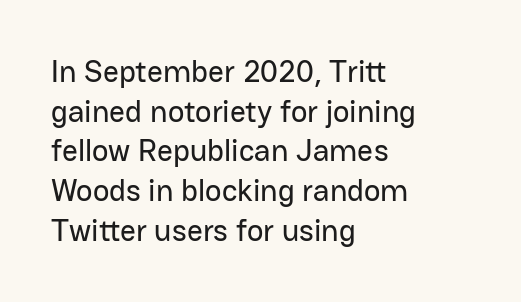
{"serif": "no", "italic": "no", "width": "normal", "stroke_contrast": "low", "x_height": "medium", "monospaced": "no", "underline": "no", "align": "left", "line_spacing": "normal", "line_spacing_ratio": 1.28, "letter_spacing": "normal", "letter_spacing_em": 0.0, "glyph_px": 31}
